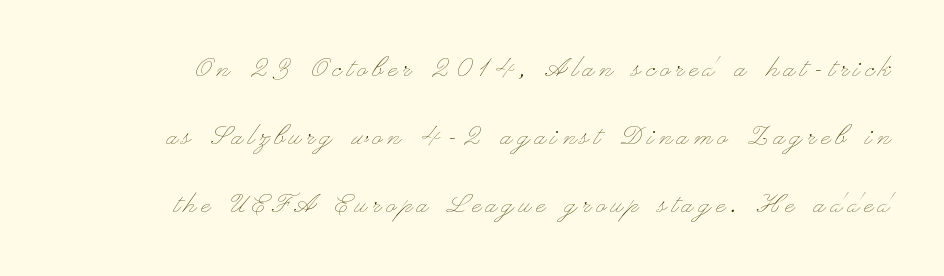
{"bold": "no", "weight": "thin", "width": "wide", "stroke_contrast": "low", "x_height": "small", "monospaced": "no", "underline": "no", "line_spacing": "loose", "line_spacing_ratio": 2.06, "glyph_px": 33}
